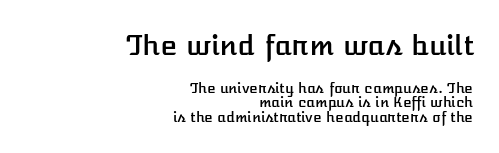
The rendering uses natural spacing where letterforms have individual widths. The designer gave the opening block more size than the closing block. Ordinary non-slanted type is in use. Leftover space on each line is placed entirely before the opening word.
